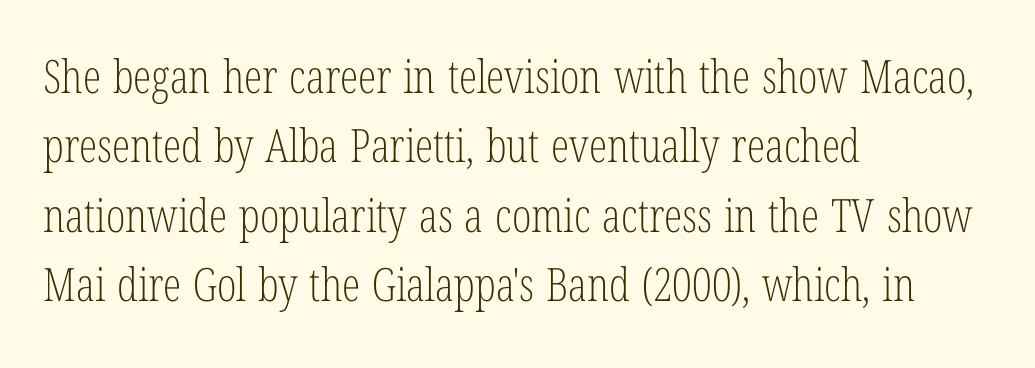
{"serif": "yes", "italic": "no", "bold": "no", "weight": "light", "width": "condensed", "stroke_contrast": "low", "x_height": "medium", "monospaced": "no", "underline": "no", "align": "left", "line_spacing": "normal", "line_spacing_ratio": 1.51, "letter_spacing": "normal", "letter_spacing_em": 0.0, "glyph_px": 46}
